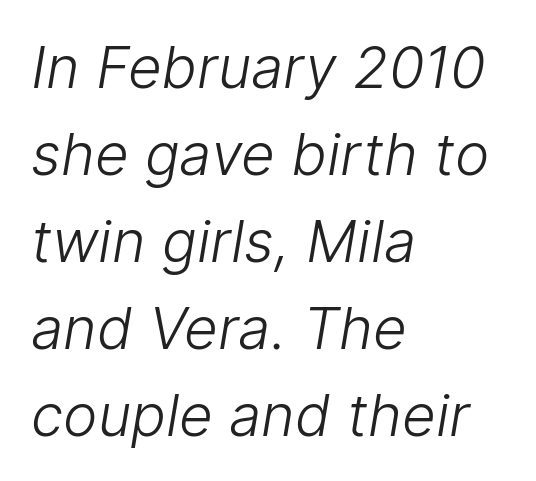
The image shows 58 px light sans-serif type; set left-aligned, normal line spacing (1.5x), normal letter spacing, not underlined; low stroke contrast and a medium x-height.
